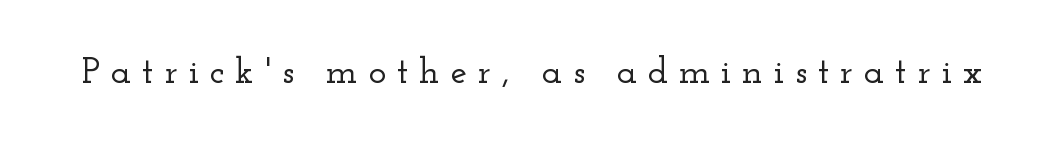
Q: Is the text italic (slanted)? A: No, it is upright.
Q: Is the typeface a serif or a sans-serif typeface? A: Serif.
Q: Is the text underlined? A: No.
Q: Is the spacing between letters normal or unusually wide? A: Unusually wide.
Q: Width (condensed, normal, or wide)? A: Wide.
Q: Stroke contrast? A: Low.
Q: x-height? A: Small.
Q: Monospaced? A: No.
